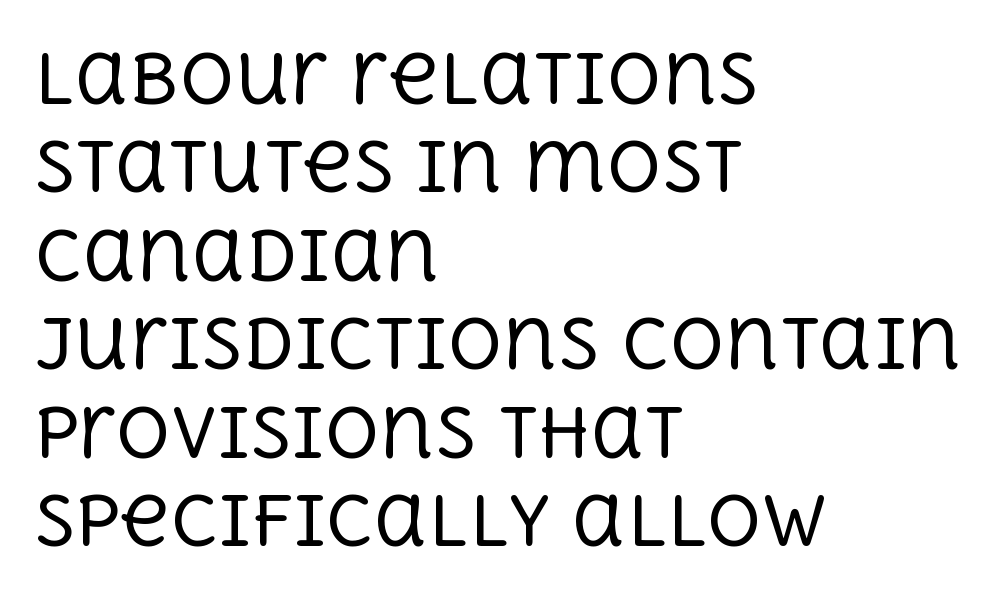
Rule under the text: the space is simply empty. Serif or sans? Serif — the stroke terminals have little feet. Honestly, the row spacing looks completely unremarkable. Characters remain perfectly vertical along every line. How are the letters spaced? Ordinarily, with no added tracking.
